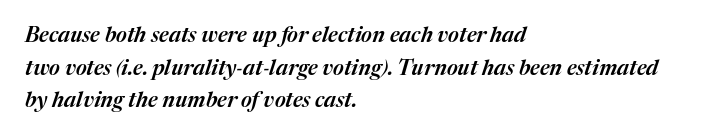
The rendering keeps characters at their native spacing. Italic? Definitely — the glyphs are oblique. The designer left line spacing at the default. The rendering anchors every line to the left-hand side.
